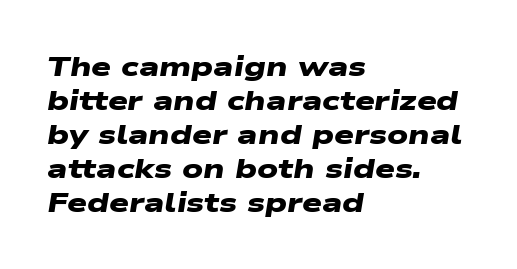
The image shows 28 px heavy, wide sans-serif type; set left-aligned, line spacing 1.21x, normal letter spacing, not underlined; low stroke contrast and a medium x-height.
